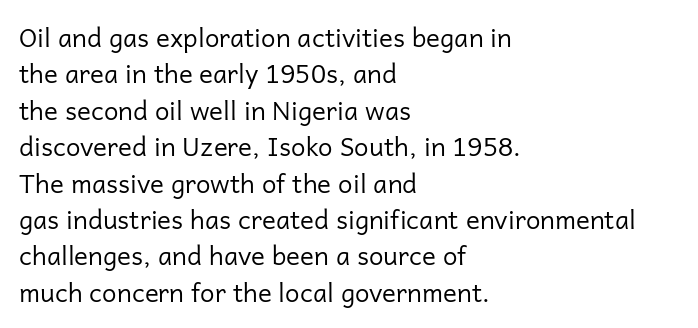
The image shows 26 px text type, upright; set left-aligned, normal line spacing (1.4x), normal letter spacing, not underlined.
